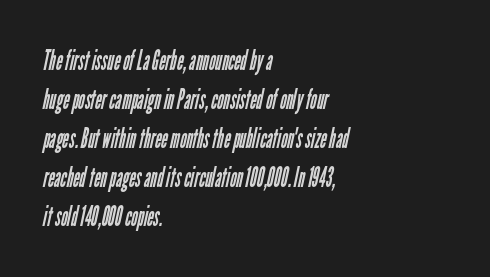
The image shows 28 px regular-weight, condensed sans-serif type; set left-aligned, normal line spacing (1.39x), normal letter spacing, not underlined; low stroke contrast and a medium x-height.
